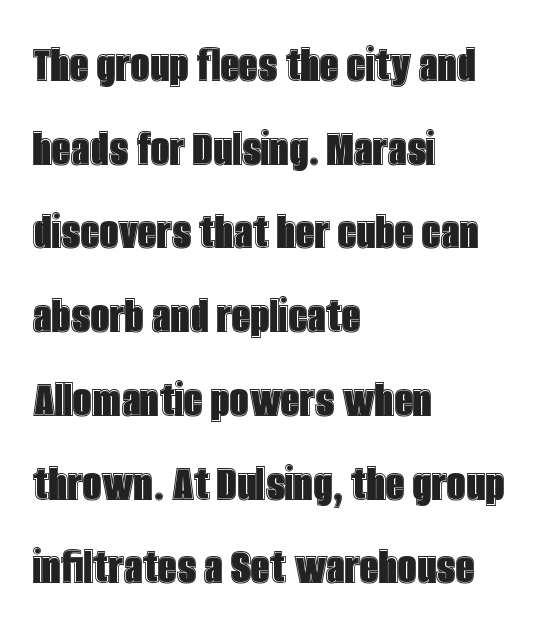
{"italic": "no", "width": "condensed", "x_height": "large", "monospaced": "no", "underline": "no", "align": "left", "line_spacing": "normal", "line_spacing_ratio": 1.58, "letter_spacing": "normal", "letter_spacing_em": 0.0, "glyph_px": 53}
